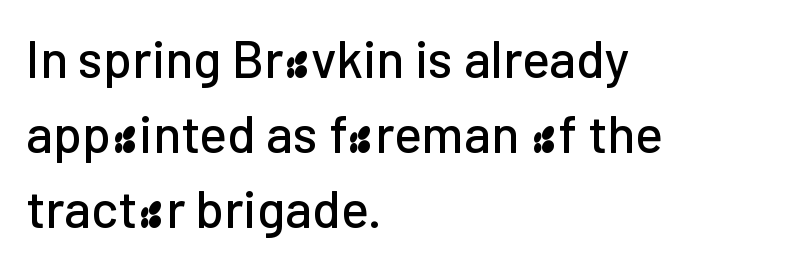
What kind of face is this? One without serifs — a sans. The words here are not underlined. Vertical strokes here are truly vertical. The passage is arranged the way most books set body copy — flush left. Honestly, the row spacing looks completely unremarkable. A typesetter would call this proportional, since set widths differ per character.
